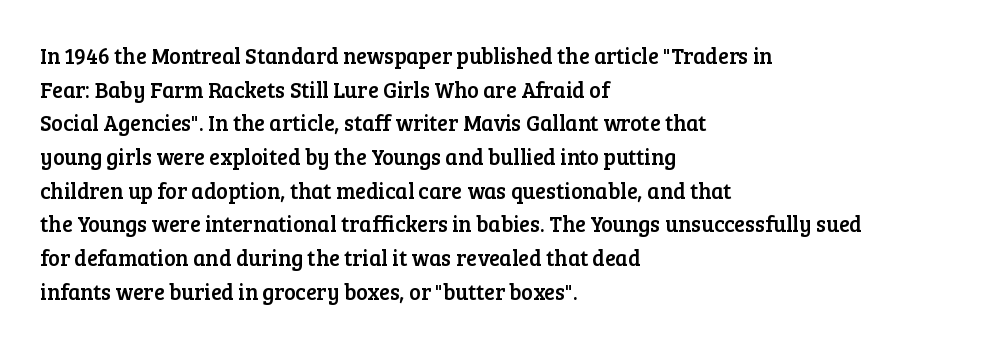
One glance says typical: line gaps are just what's usual. The letters stand upright; this is a roman face. The gap between lines stays unmarked. These lines keep a tight, regular rhythm from letter to letter. Casual observation: everything's shoved over to the left.
